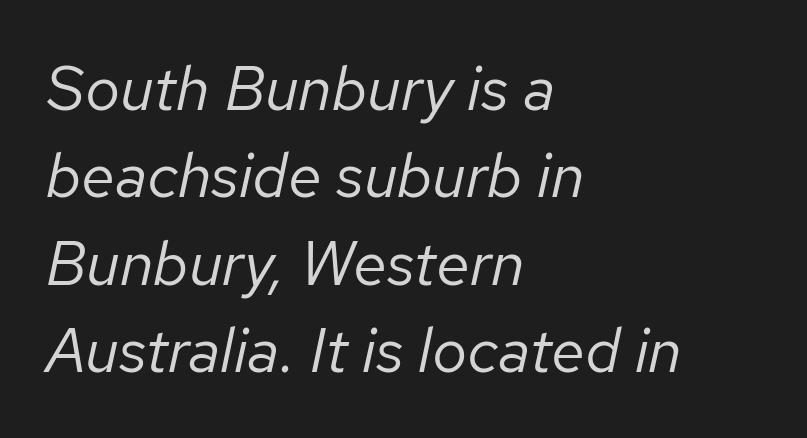
The image shows 62 px regular-weight type, italic (leaning right); set left-aligned, normal line spacing (1.41x), normal letter spacing, not underlined; low stroke contrast and a medium x-height.
